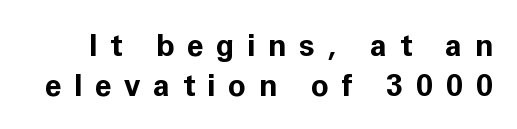
{"serif": "no", "italic": "no", "bold": "yes", "weight": "bold", "width": "normal", "stroke_contrast": "low", "x_height": "medium", "monospaced": "no", "underline": "no", "line_spacing": "normal", "line_spacing_ratio": 1.34, "letter_spacing": "wide", "letter_spacing_em": 0.42, "glyph_px": 30}
